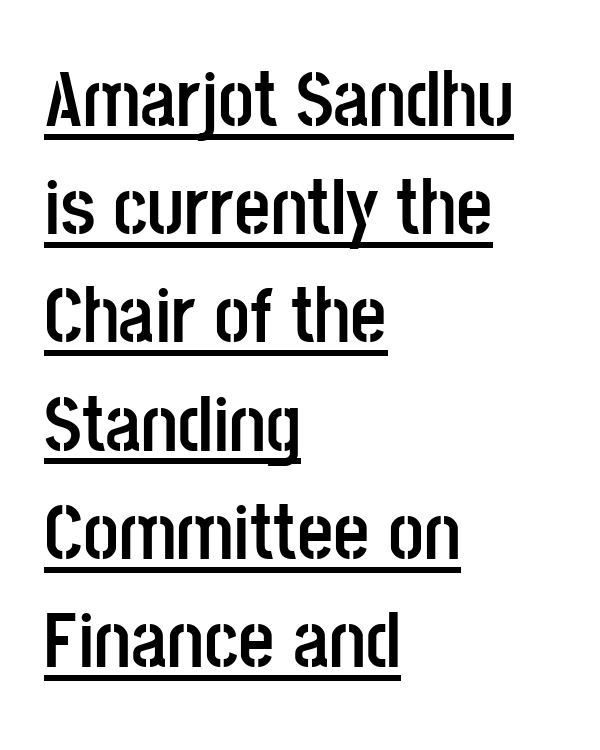
The image shows 79 px semibold, condensed sans-serif type, upright; set left-aligned, normal line spacing (1.37x), normal letter spacing, underlined; low stroke contrast and a large x-height.
